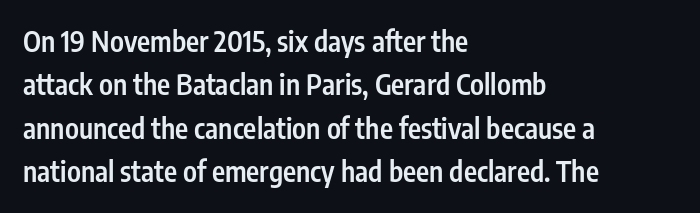
Leading: standard. This rendering employs a face without finishing strokes, i.e., a sans-serif. Its strokes are somewhat broadened, the hallmark of semibold type. Any mark beneath the type? The region is blank.
